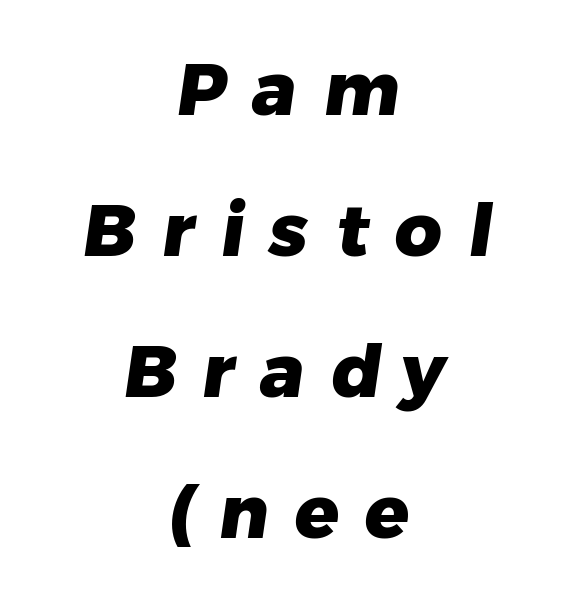
The image shows 73 px heavy sans-serif type; set centered, loose line spacing (1.93x), unusually wide letter spacing (+0.36 em), not underlined; low stroke contrast and a medium x-height.
